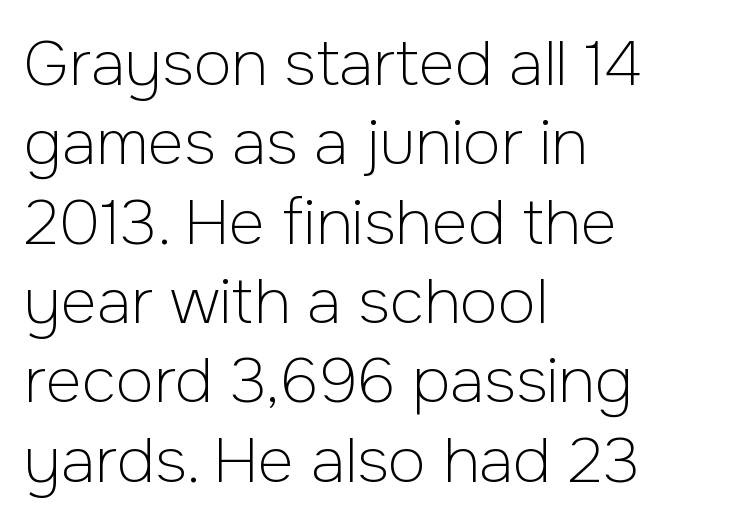
The image shows 62 px light sans-serif type, upright; set left-aligned, normal line spacing (1.28x), normal letter spacing, not underlined; low stroke contrast and a medium x-height.
